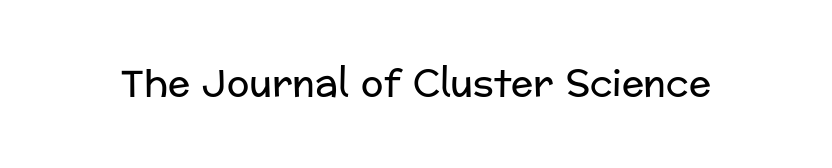
Q: Is the text bold? A: No.
Q: Is the text italic (slanted)? A: No, it is upright.
Q: Is the typeface a serif or a sans-serif typeface? A: Sans-serif.
Q: Is the text underlined? A: No.
Q: Is the spacing between letters normal or unusually wide? A: Normal.
Q: Width (condensed, normal, or wide)? A: Normal.
Q: Stroke contrast? A: Low.
Q: x-height? A: Medium.
Q: Monospaced? A: No.
